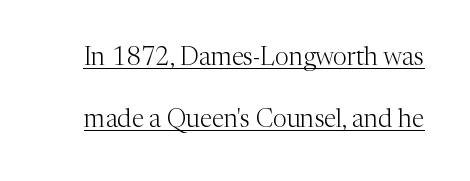
Tracking value appears to be zero — textbook default spacing. This is roman type, the default non-slanted kind. This block would shrink considerably if given ordinary leading; it's expanded now. Honestly, the underline is the first thing you notice here. No letter is thick-stroked: the sample isn't bold.
